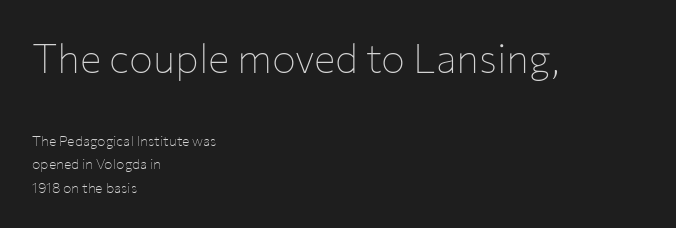
Reading top to bottom, the characters get smaller at the block break. The letters carry no serifs — their stems end cleanly without finishing strokes. The letters sit at their default tracking, neither squeezed nor spread. The string is rendered with underlining switched off. Weight: not bold — regular or lighter. Line beginnings align vertically; line endings do not.
